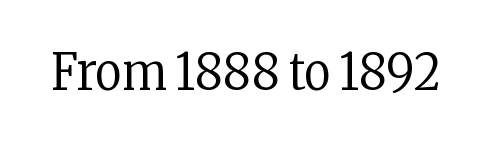
{"serif": "yes", "italic": "no", "bold": "no", "weight": "regular", "width": "condensed", "stroke_contrast": "low", "x_height": "medium", "monospaced": "no", "underline": "no", "letter_spacing": "normal", "letter_spacing_em": 0.0, "glyph_px": 51}
